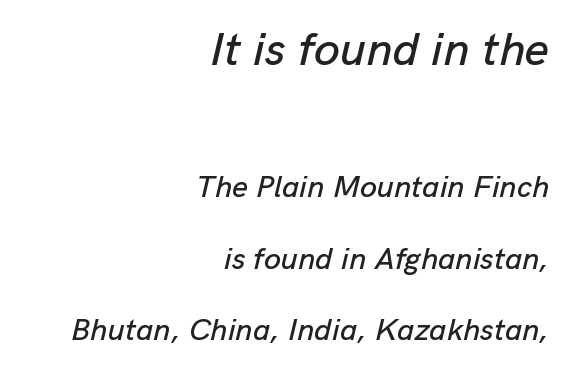
Q: Is the text italic (slanted)? A: Yes, it leans right by about 13 degrees.
Q: Is the text underlined? A: No.
Q: How is the paragraph aligned? A: Right-aligned.
Q: Is the spacing between letters normal or unusually wide? A: Normal.
Q: Is the spacing between lines tight, normal or loose? A: Loose.
Q: Which block of text is set in a larger size, the first (top) or the second (bottom)? A: The first (top) one.
Q: Width (condensed, normal, or wide)? A: Normal.
Q: Stroke contrast? A: Low.
Q: x-height? A: Medium.
Q: Monospaced? A: No.
